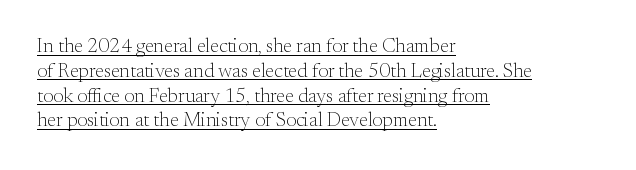
The image shows 20 px text type, upright; set left-aligned, line spacing 1.24x, normal letter spacing, underlined.
